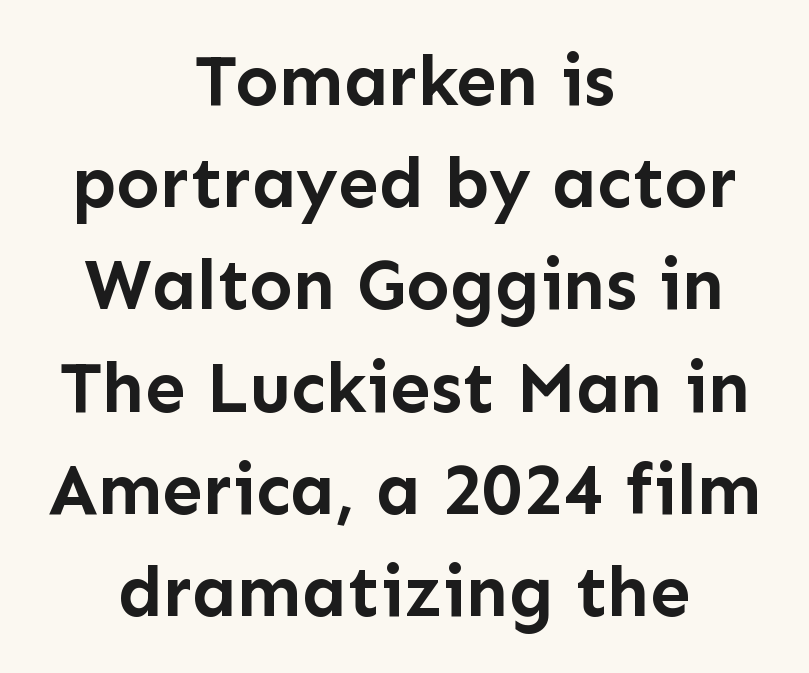
Teacher's note: observe the equal gaps on both sides — that is centered alignment. Designer's note — italics off, roman on. Each row of text sits above clean, open space. Strong, thick strokes mark this as bold type.
